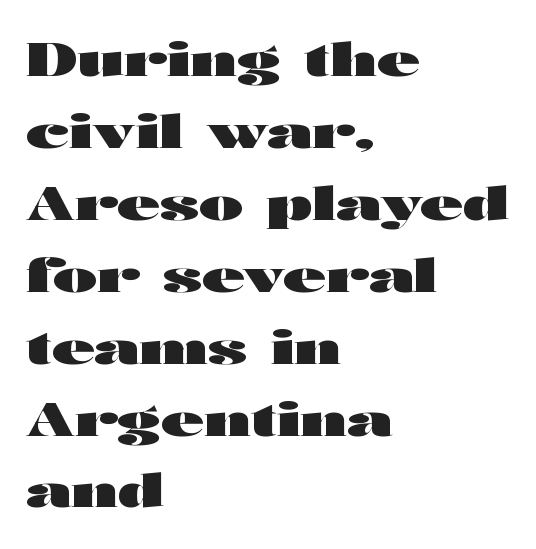
Q: Is the text bold? A: Yes.
Q: Is the text italic (slanted)? A: No, it is upright.
Q: Is the typeface a serif or a sans-serif typeface? A: Serif.
Q: Is the text underlined? A: No.
Q: How is the paragraph aligned? A: Left-aligned.
Q: Is the spacing between letters normal or unusually wide? A: Normal.
Q: Is the spacing between lines tight, normal or loose? A: Normal.
Q: Width (condensed, normal, or wide)? A: Wide.
Q: Stroke contrast? A: High.
Q: x-height? A: Medium.
Q: Monospaced? A: No.
